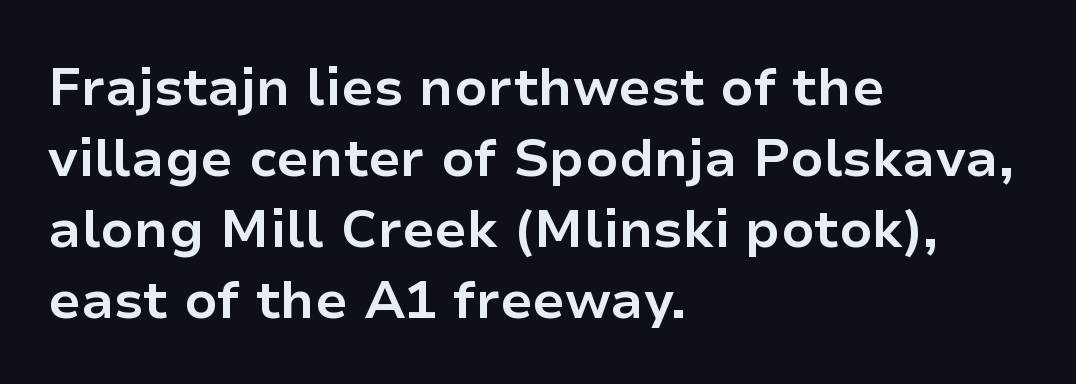
The image shows 53 px bold sans-serif type, upright; set left-aligned, normal line spacing (1.34x), normal letter spacing, not underlined; low stroke contrast and a medium x-height.
